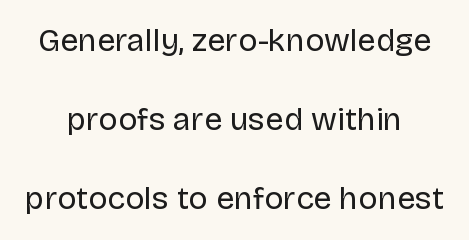
The image shows 32 px regular-weight sans-serif type, upright; set centered, loose line spacing (2.47x), normal letter spacing, not underlined; low stroke contrast and a large x-height.
